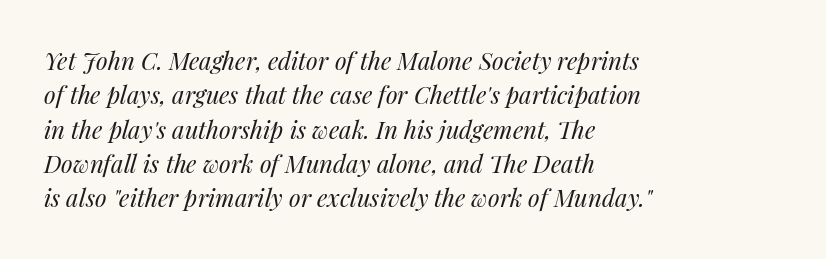
{"italic": "yes", "lean": "right", "slant_degrees": 14, "bold": "no", "underline": "no", "align": "left", "line_spacing": "normal", "line_spacing_ratio": 1.43, "letter_spacing": "normal", "letter_spacing_em": 0.0, "glyph_px": 24}
